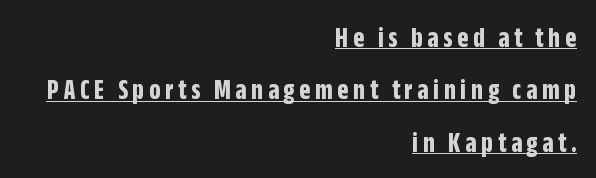
Q: Is the text bold? A: Yes.
Q: Is the text italic (slanted)? A: No, it is upright.
Q: Is the typeface a serif or a sans-serif typeface? A: Sans-serif.
Q: Is the text underlined? A: Yes.
Q: How is the paragraph aligned? A: Right-aligned.
Q: Width (condensed, normal, or wide)? A: Condensed.
Q: Stroke contrast? A: Low.
Q: x-height? A: Large.
Q: Monospaced? A: No.
